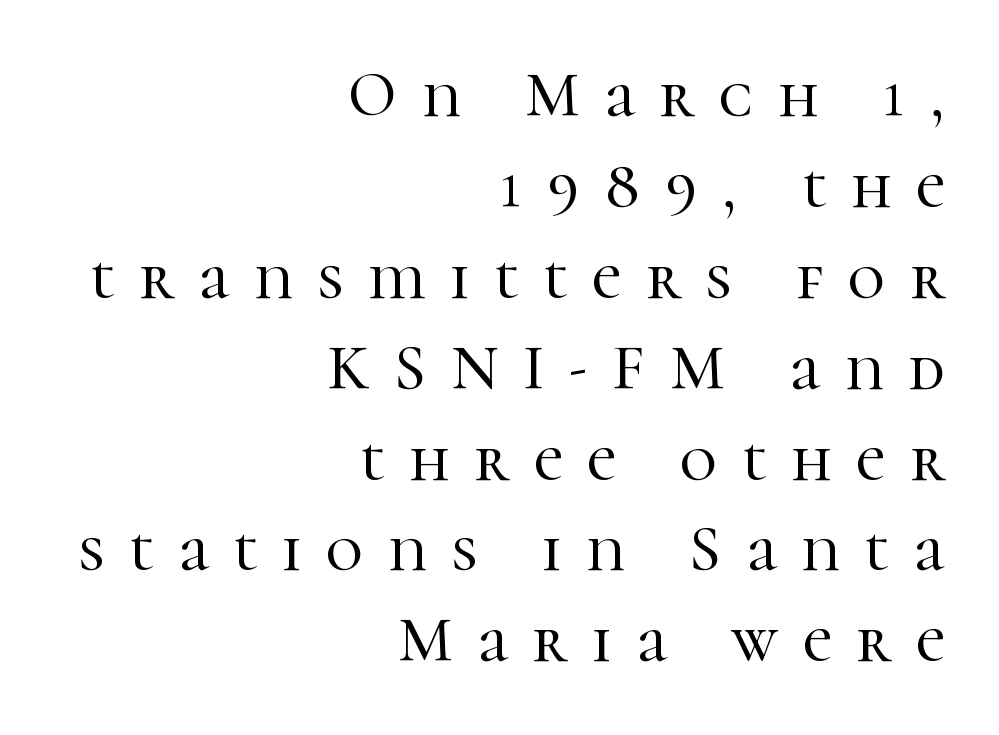
Q: Is the text italic (slanted)? A: No, it is upright.
Q: Is the typeface a serif or a sans-serif typeface? A: Serif.
Q: Is the text underlined? A: No.
Q: How is the paragraph aligned? A: Right-aligned.
Q: Is the spacing between letters normal or unusually wide? A: Unusually wide.
Q: Is the spacing between lines tight, normal or loose? A: Normal.
Q: Width (condensed, normal, or wide)? A: Normal.
Q: Stroke contrast? A: High.
Q: x-height? A: Medium.
Q: Monospaced? A: No.
